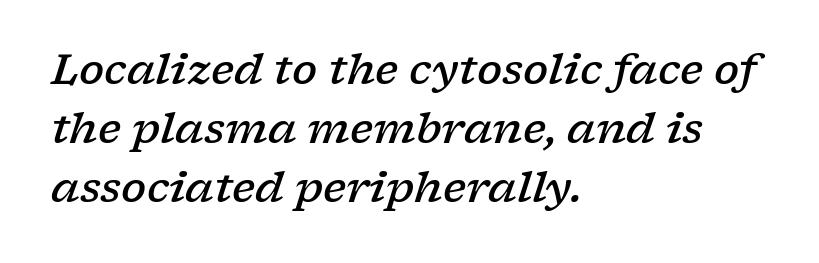
Honestly, there is no underline to notice here at all. Short and long lines alike share a common starting point at left. The typeface chosen for these lines features serifs. The gaps between neighbouring characters are ordinary and unremarkable. Whoever set this chose a conventional vertical rhythm.
